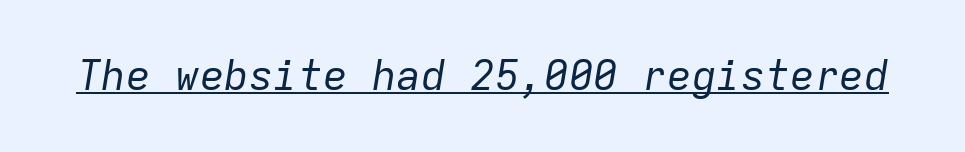
Does a line run under the words? Yes, clearly. Stem width sits at or under what a default text font uses. Is the type slanted? Yes — the strokes lean at a clear angle. The letters march in equal steps, a hallmark of fixed-pitch type. Observe the ordinary spacing: letters are neighbours, not strangers.
